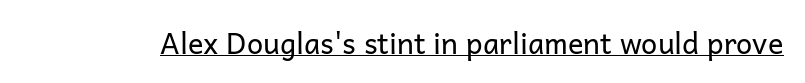
These characters rest on top of a visible drawn line. Ordinary non-slanted type is in use. Is this a heavy cut? Hardly; it is regular or lighter. Here the glyphs are tracked normally, forming tight word shapes.
